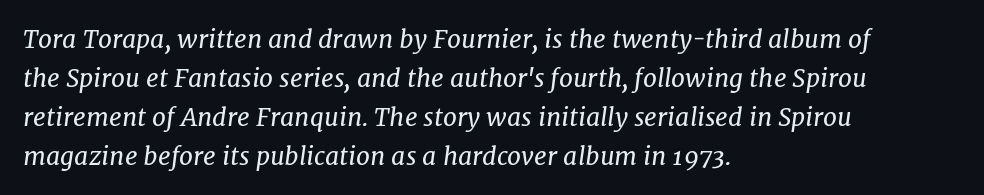
{"italic": "yes", "lean": "right", "slant_degrees": 7, "bold": "no", "underline": "no", "align": "left", "line_spacing": "normal", "line_spacing_ratio": 1.56, "letter_spacing": "normal", "letter_spacing_em": 0.0, "glyph_px": 25}
